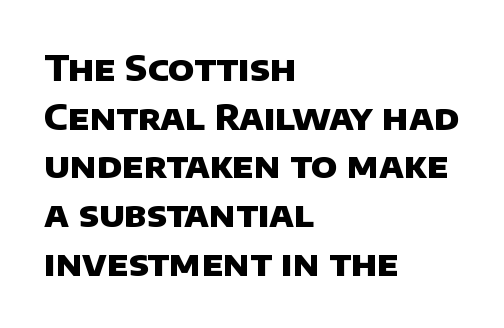
You could not count columns in this text — the font is proportionally spaced. What's the leading like? Ordinary, nothing unusual. Plenty of ink on the page — the face is bold. Notice how the passage keeps a crisp vertical edge on the left only. Grotesque or geometric, the face here clearly has no serifs.
